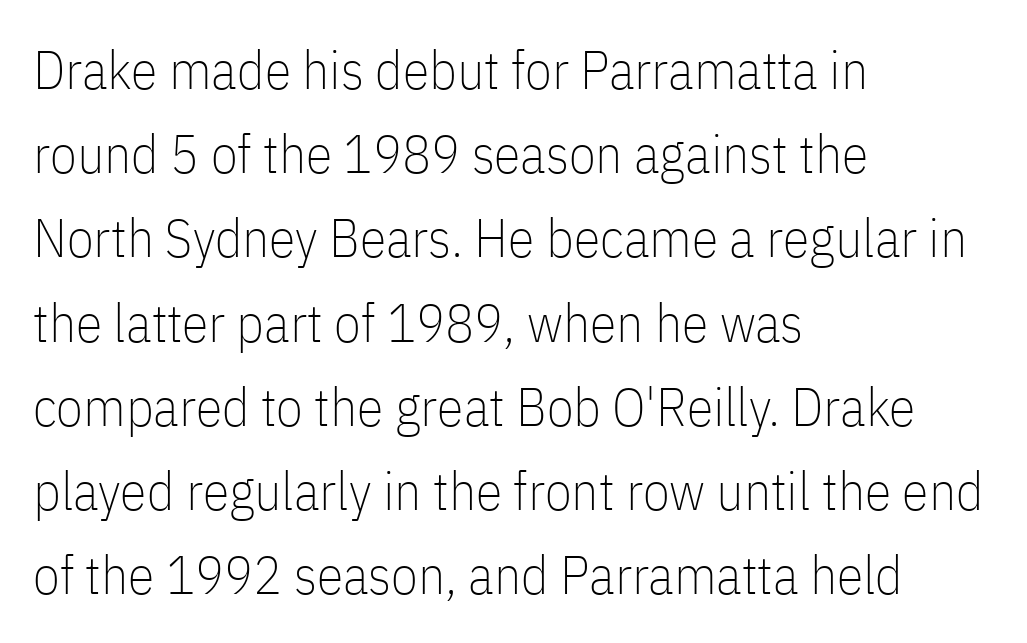
Q: Is the text bold? A: No.
Q: Is the text italic (slanted)? A: No, it is upright.
Q: Is the typeface a serif or a sans-serif typeface? A: Sans-serif.
Q: Is the text underlined? A: No.
Q: How is the paragraph aligned? A: Left-aligned.
Q: Is the spacing between letters normal or unusually wide? A: Normal.
Q: Is the spacing between lines tight, normal or loose? A: Normal.
Q: Width (condensed, normal, or wide)? A: Condensed.
Q: Stroke contrast? A: Low.
Q: x-height? A: Medium.
Q: Monospaced? A: No.
